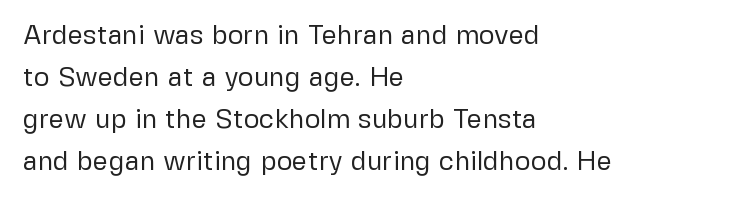
Q: Is the text bold? A: No.
Q: Is the text italic (slanted)? A: No, it is upright.
Q: Is the text underlined? A: No.
Q: How is the paragraph aligned? A: Left-aligned.
Q: Is the spacing between letters normal or unusually wide? A: Normal.
Q: Is the spacing between lines tight, normal or loose? A: Normal.
